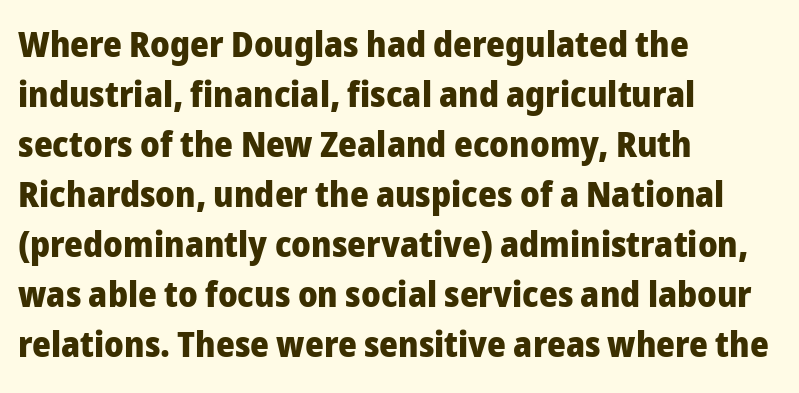
{"serif": "no", "italic": "no", "bold": "yes", "weight": "heavy", "width": "normal", "stroke_contrast": "low", "x_height": "medium", "monospaced": "no", "underline": "no", "align": "left", "line_spacing": "normal", "line_spacing_ratio": 1.39, "letter_spacing": "normal", "letter_spacing_em": 0.0, "glyph_px": 36}
